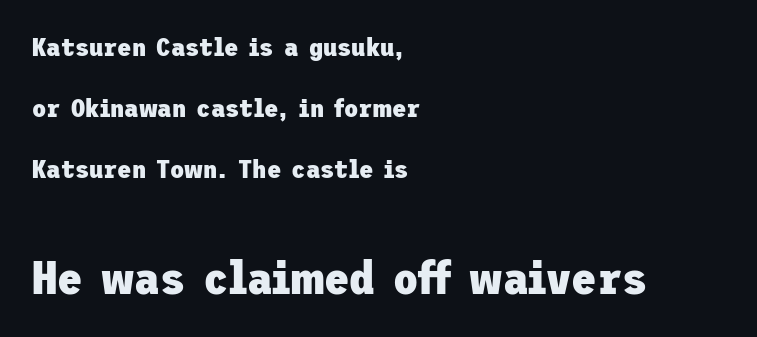
{"serif": "no", "italic": "no", "bold": "yes", "weight": "heavy", "width": "normal", "stroke_contrast": "low", "x_height": "medium", "underline": "no", "align": "left", "line_spacing": "loose", "line_spacing_ratio": 2.34, "letter_spacing": "normal", "letter_spacing_em": 0.0, "larger_block": "second", "size_ratio": 1.77, "glyph_px": 46}
